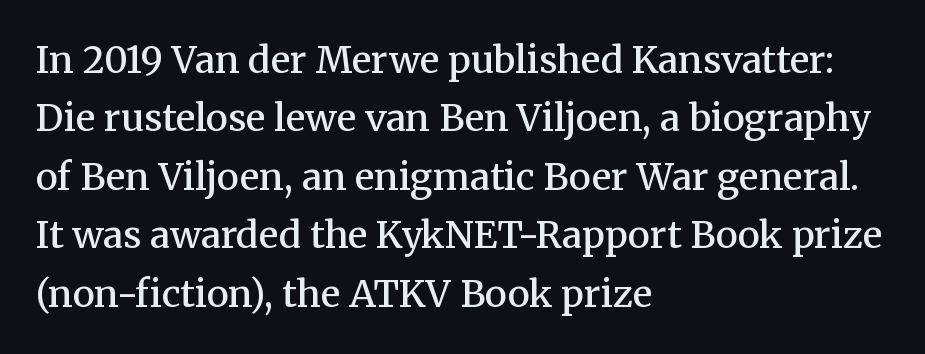
{"serif": "yes", "italic": "no", "bold": "semi", "weight": "semibold", "width": "normal", "stroke_contrast": "medium", "x_height": "medium", "monospaced": "no", "underline": "no", "align": "left", "line_spacing": "normal", "line_spacing_ratio": 1.58, "letter_spacing": "normal", "letter_spacing_em": 0.0, "glyph_px": 37}
